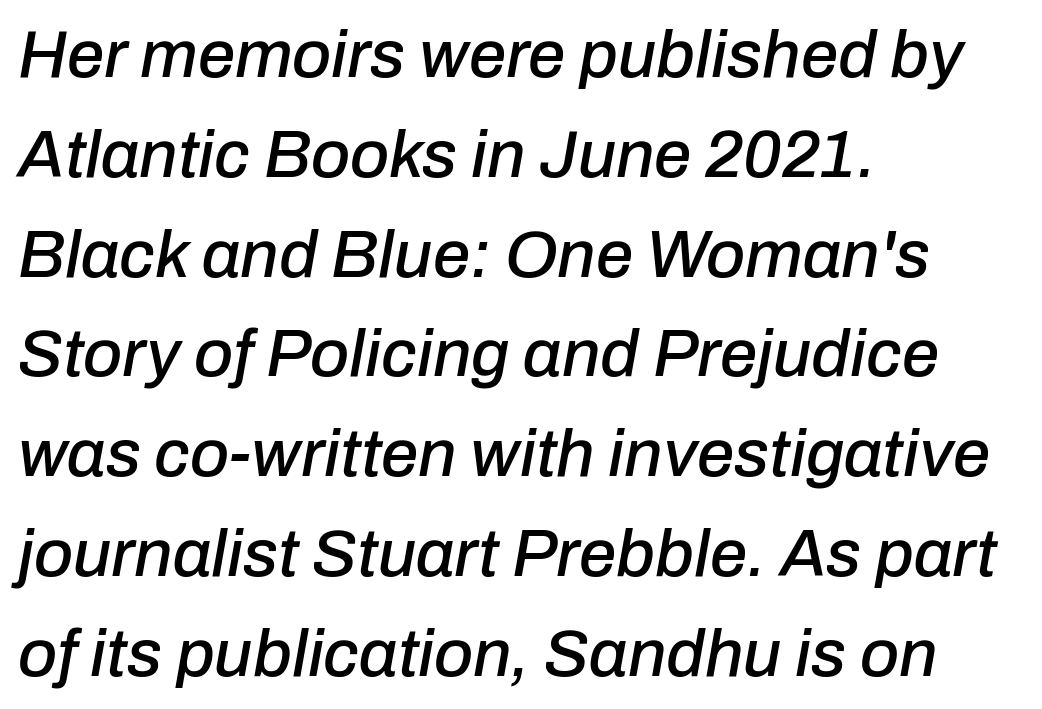
The image shows 67 px text type, italic (leaning right); set left-aligned, normal line spacing (1.49x), normal letter spacing, not underlined; low stroke contrast and a medium x-height.
